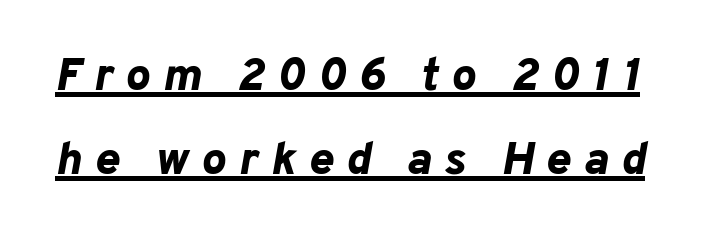
Q: Is the text bold? A: Yes.
Q: Is the text italic (slanted)? A: Yes, it leans right by about 10 degrees.
Q: Is the text underlined? A: Yes.
Q: Is the spacing between letters normal or unusually wide? A: Unusually wide.
Q: Width (condensed, normal, or wide)? A: Normal.
Q: Stroke contrast? A: Low.
Q: x-height? A: Medium.
Q: Monospaced? A: No.
